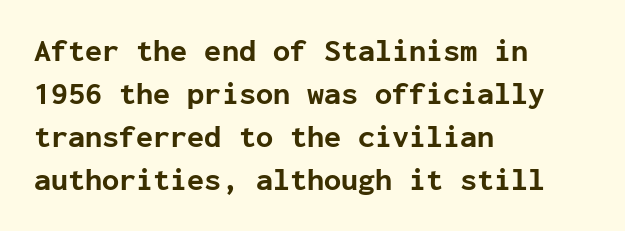
The image shows 31 px bold sans-serif type, upright, monospaced; set left-aligned, normal line spacing (1.39x), normal letter spacing, not underlined; low stroke contrast and a medium x-height.
